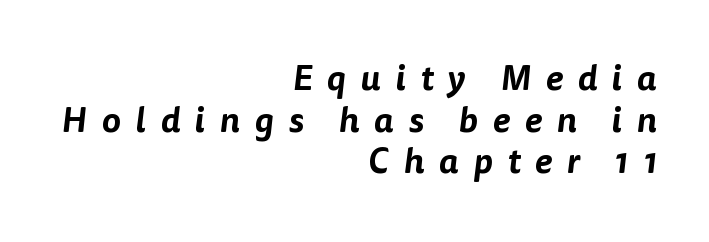
Q: Is the typeface a serif or a sans-serif typeface? A: Sans-serif.
Q: Is the text underlined? A: No.
Q: How is the paragraph aligned? A: Right-aligned.
Q: Is the spacing between letters normal or unusually wide? A: Unusually wide.
Q: Width (condensed, normal, or wide)? A: Normal.
Q: Stroke contrast? A: Low.
Q: x-height? A: Medium.
Q: Monospaced? A: No.
